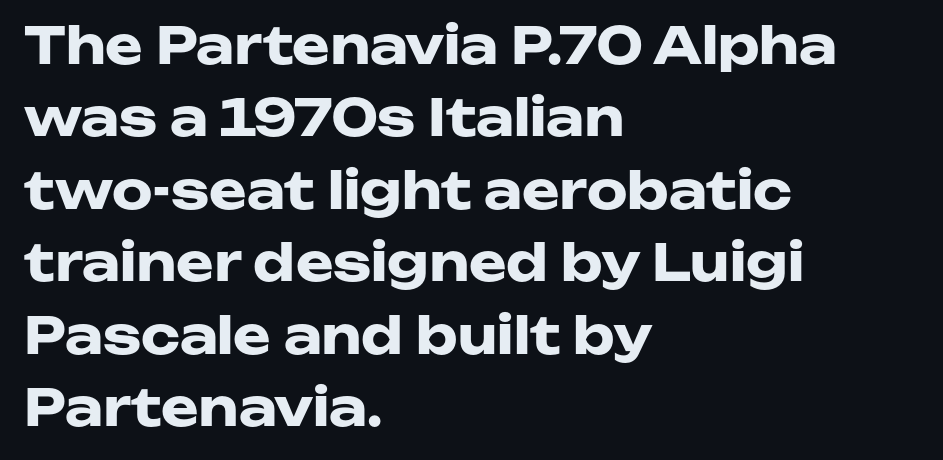
The image shows 51 px heavy, wide sans-serif type, upright; set left-aligned, normal line spacing (1.42x), normal letter spacing, not underlined; low stroke contrast and a medium x-height.
